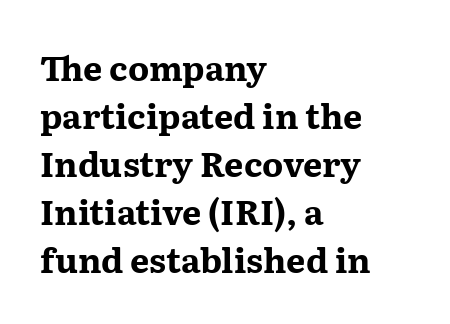
The image shows 34 px bold, wide serif type, upright; set left-aligned, normal line spacing (1.41x), normal letter spacing, not underlined; medium stroke contrast and a medium x-height.
